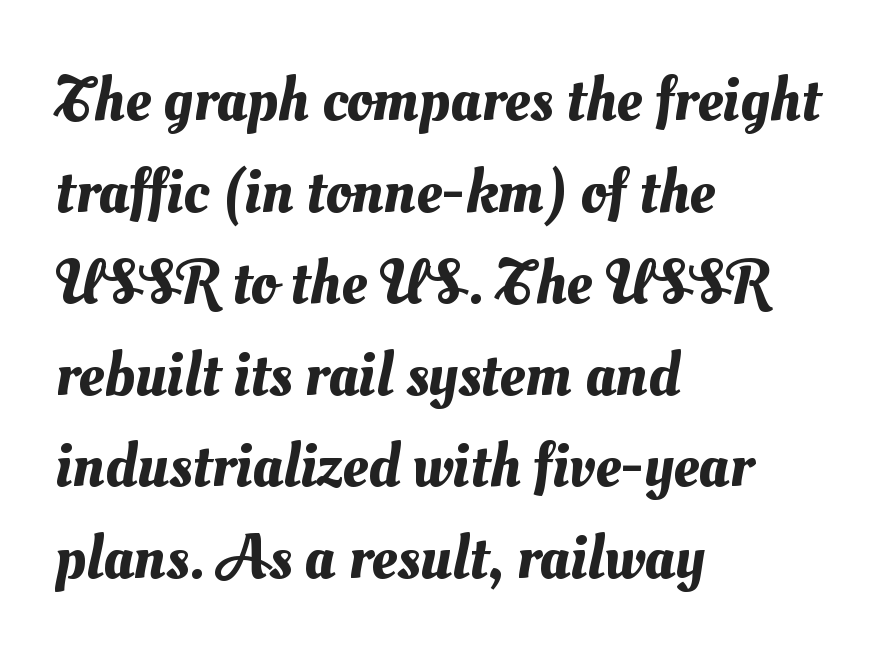
Q: Is the text underlined? A: No.
Q: How is the paragraph aligned? A: Left-aligned.
Q: Is the spacing between letters normal or unusually wide? A: Normal.
Q: Is the spacing between lines tight, normal or loose? A: Normal.
Q: Width (condensed, normal, or wide)? A: Normal.
Q: Stroke contrast? A: Medium.
Q: x-height? A: Small.
Q: Monospaced? A: No.
